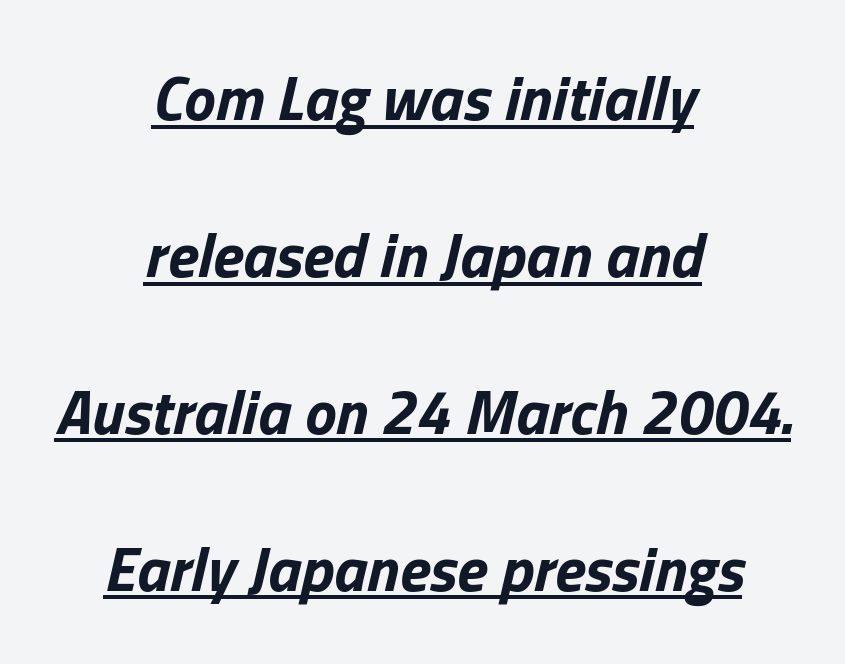
{"italic": "yes", "lean": "right", "slant_degrees": 13, "bold": "yes", "weight": "bold", "width": "normal", "stroke_contrast": "low", "x_height": "medium", "monospaced": "no", "underline": "yes", "align": "center", "line_spacing": "loose", "line_spacing_ratio": 2.49, "letter_spacing": "normal", "letter_spacing_em": 0.0, "glyph_px": 63}
